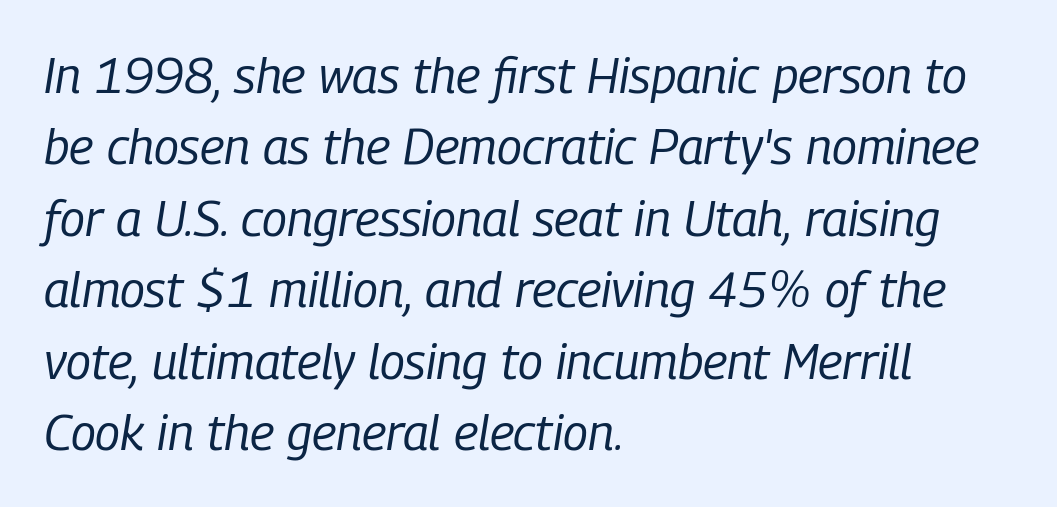
The image shows 50 px regular-weight, condensed type, italic (leaning right); set left-aligned, normal line spacing (1.43x), normal letter spacing, not underlined; low stroke contrast and a medium x-height.
